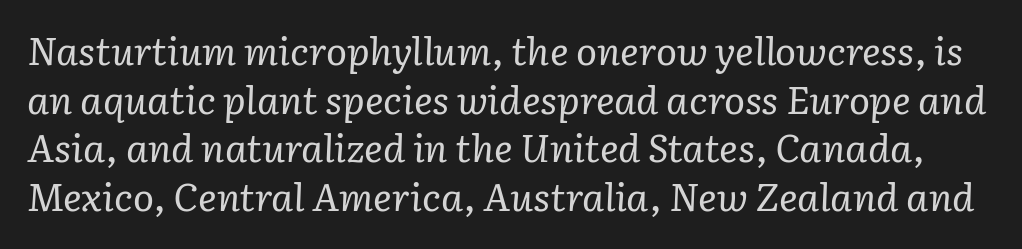
The face used here is proportionally spaced, like ordinary book or web type. Letterform terminals end in serifs throughout the passage. Leading: standard. Stems and bowls with no extra thickness — not bold. Glyph-to-glyph distance matches everyday printed text. The passage shown is not underscored anywhere.
